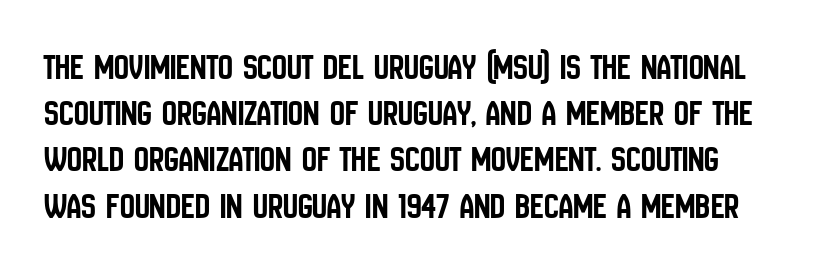
The image shows 37 px condensed sans-serif type, upright; set normal line spacing (1.25x), normal letter spacing, not underlined; low stroke contrast and a large x-height.
